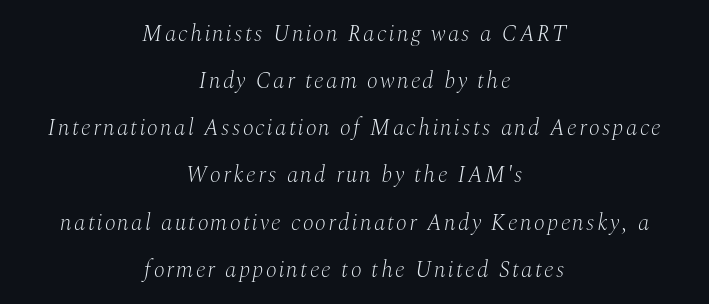
Is the block centered? Yes — each line is placed symmetrically about the middle. Regarding leading, the lines here are spaced well apart. The area under the type is left untouched. Think standard paragraph weight, or any step lighter than that.
